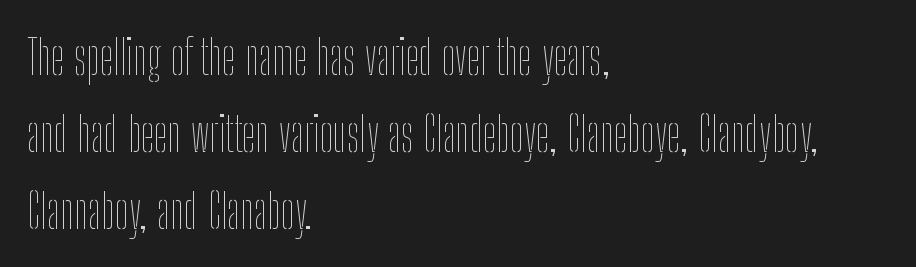
{"italic": "no", "bold": "no", "weight": "thin", "width": "condensed", "stroke_contrast": "low", "x_height": "medium", "monospaced": "no", "underline": "no", "align": "left", "line_spacing": "normal", "line_spacing_ratio": 1.6, "letter_spacing": "normal", "letter_spacing_em": 0.0, "glyph_px": 48}
